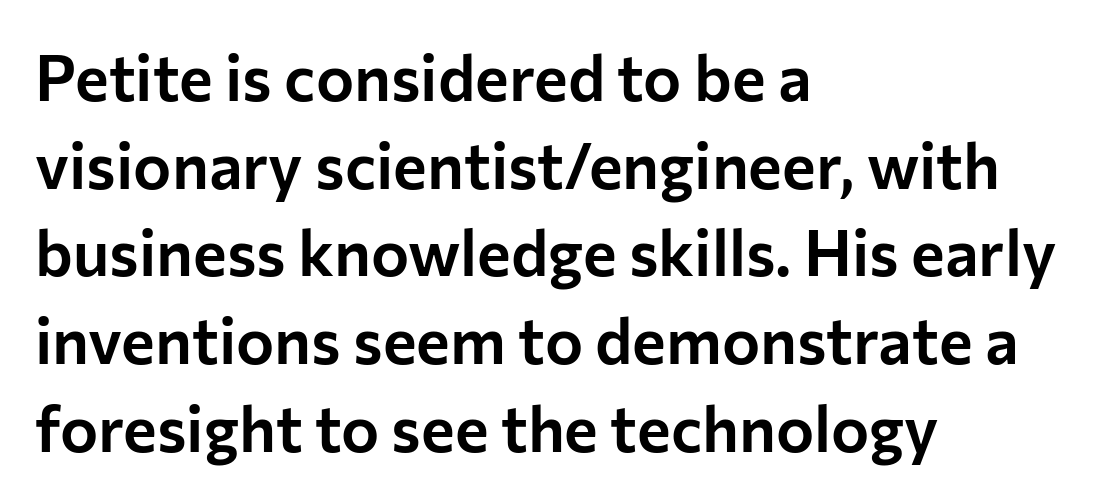
Q: Is the text italic (slanted)? A: No, it is upright.
Q: Is the typeface a serif or a sans-serif typeface? A: Sans-serif.
Q: Is the text underlined? A: No.
Q: How is the paragraph aligned? A: Left-aligned.
Q: Is the spacing between letters normal or unusually wide? A: Normal.
Q: Is the spacing between lines tight, normal or loose? A: Normal.
Q: Width (condensed, normal, or wide)? A: Normal.
Q: Stroke contrast? A: Low.
Q: x-height? A: Medium.
Q: Monospaced? A: No.
